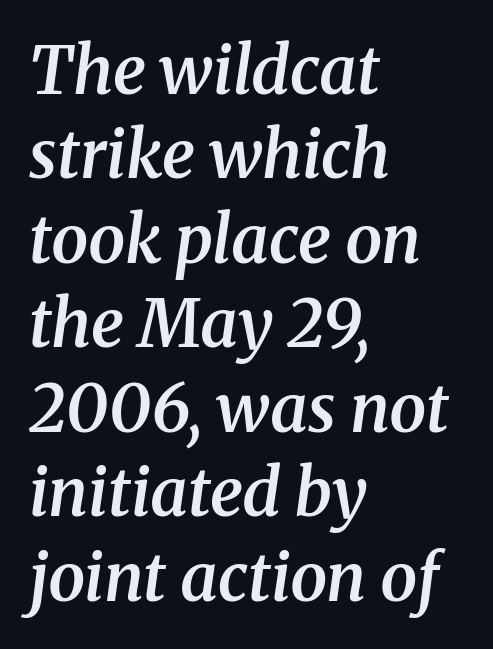
Q: Is the text bold? A: Semi-bold.
Q: Is the text italic (slanted)? A: Yes, it leans right by about 8 degrees.
Q: Is the typeface a serif or a sans-serif typeface? A: Serif.
Q: Is the text underlined? A: No.
Q: How is the paragraph aligned? A: Left-aligned.
Q: Is the spacing between letters normal or unusually wide? A: Normal.
Q: Is the spacing between lines tight, normal or loose? A: Normal.
Q: Width (condensed, normal, or wide)? A: Normal.
Q: Stroke contrast? A: Medium.
Q: x-height? A: Medium.
Q: Monospaced? A: No.
